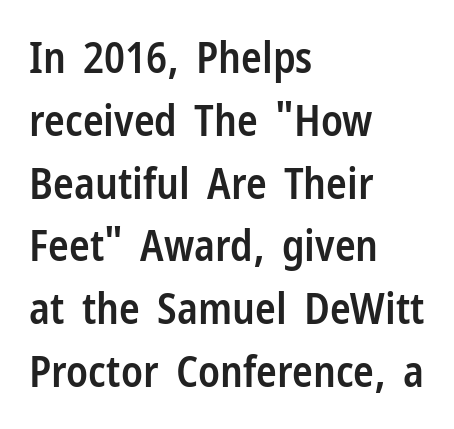
Q: Is the text bold? A: Semi-bold.
Q: Is the text italic (slanted)? A: No, it is upright.
Q: Is the typeface a serif or a sans-serif typeface? A: Sans-serif.
Q: Is the text underlined? A: No.
Q: How is the paragraph aligned? A: Left-aligned.
Q: Is the spacing between letters normal or unusually wide? A: Normal.
Q: Is the spacing between lines tight, normal or loose? A: Normal.
Q: Width (condensed, normal, or wide)? A: Condensed.
Q: Stroke contrast? A: Low.
Q: x-height? A: Medium.
Q: Monospaced? A: No.
